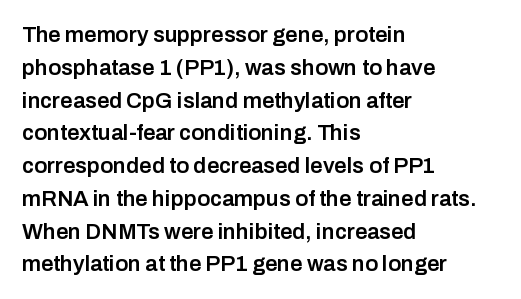
Q: Is the text bold? A: Semi-bold.
Q: Is the text italic (slanted)? A: No, it is upright.
Q: Is the text underlined? A: No.
Q: How is the paragraph aligned? A: Left-aligned.
Q: Is the spacing between letters normal or unusually wide? A: Normal.
Q: Is the spacing between lines tight, normal or loose? A: Normal.
